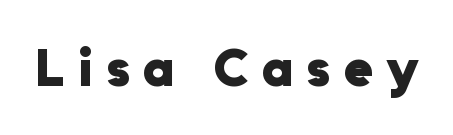
{"serif": "no", "italic": "no", "bold": "yes", "weight": "heavy", "width": "normal", "stroke_contrast": "low", "x_height": "medium", "monospaced": "no", "underline": "no", "letter_spacing": "wide", "letter_spacing_em": 0.25, "glyph_px": 53}
